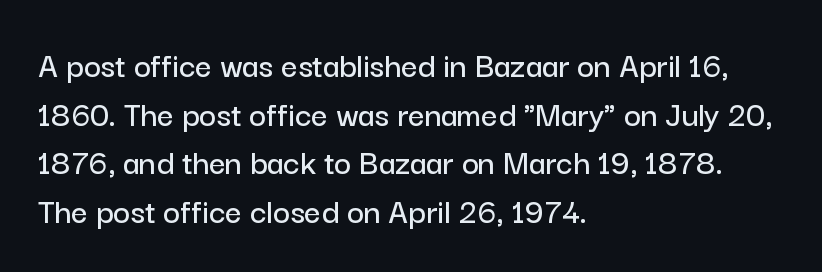
Left-aligned paragraph, ragged on the right. This is the regular roman posture of the typeface. Underlining? Definitely not there. The type is set solid horizontally, with unmodified tracking. Letterform terminals end flat and unadorned throughout the passage. Each letter keeps its own natural width here, so spacing adapts to shape.
